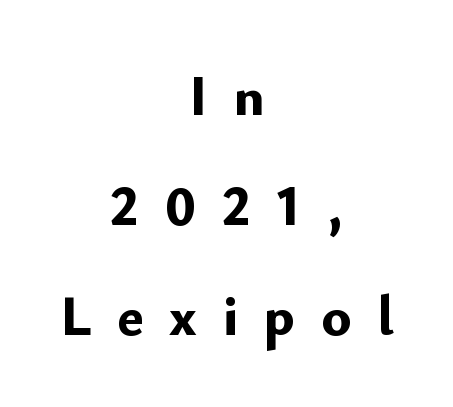
Q: Is the text bold? A: Yes.
Q: Is the text italic (slanted)? A: No, it is upright.
Q: Is the typeface a serif or a sans-serif typeface? A: Sans-serif.
Q: Is the text underlined? A: No.
Q: How is the paragraph aligned? A: Centered.
Q: Is the spacing between letters normal or unusually wide? A: Unusually wide.
Q: Is the spacing between lines tight, normal or loose? A: Loose.
Q: Width (condensed, normal, or wide)? A: Normal.
Q: Stroke contrast? A: Low.
Q: x-height? A: Small.
Q: Monospaced? A: No.
